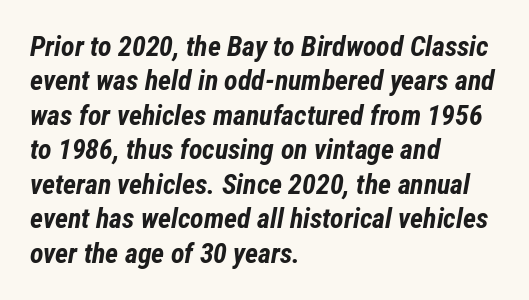
{"italic": "yes", "lean": "right", "slant_degrees": 12, "bold": "yes", "weight": "bold", "width": "condensed", "stroke_contrast": "low", "x_height": "medium", "monospaced": "no", "underline": "no", "align": "left", "line_spacing_ratio": 1.23, "letter_spacing": "normal", "letter_spacing_em": 0.0, "glyph_px": 28}
